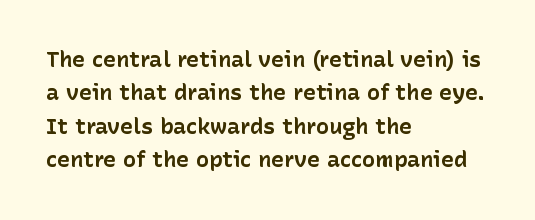
The strip under each line holds only bare page. Between one letter and the next there's only the usual sliver of space. Is there any slant? The stems are plumb. Plenty of ink on the page — the face is bold. Leading matches the norm, producing a regular column.
